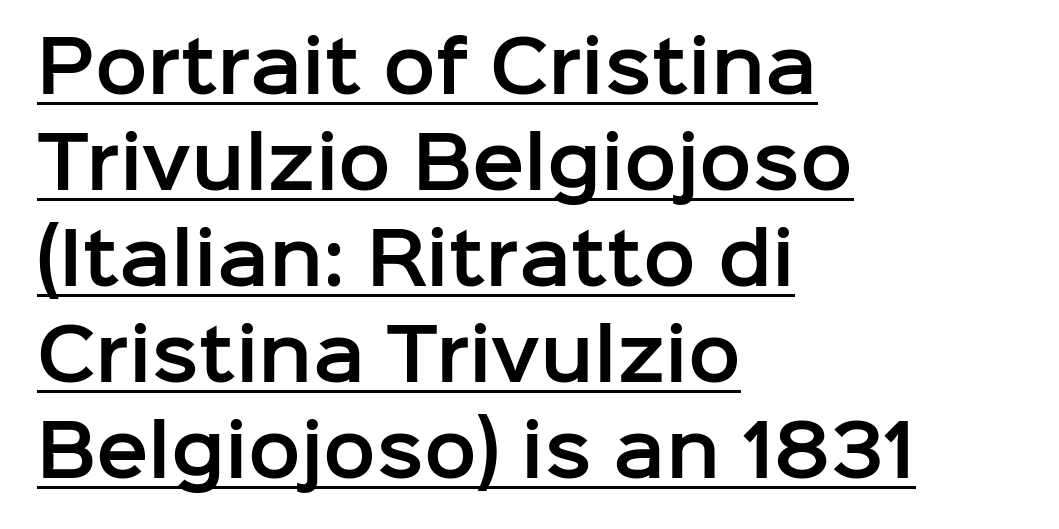
The rendering uses a moderate line-height, typical for paragraphs. The rendered words wear a rule along their underside. Here the designer chose a conventional face with non-uniform glyph widths. Typeset ragged right — the left edge is the straight one. What kind of face is this? One without serifs — a sans.
